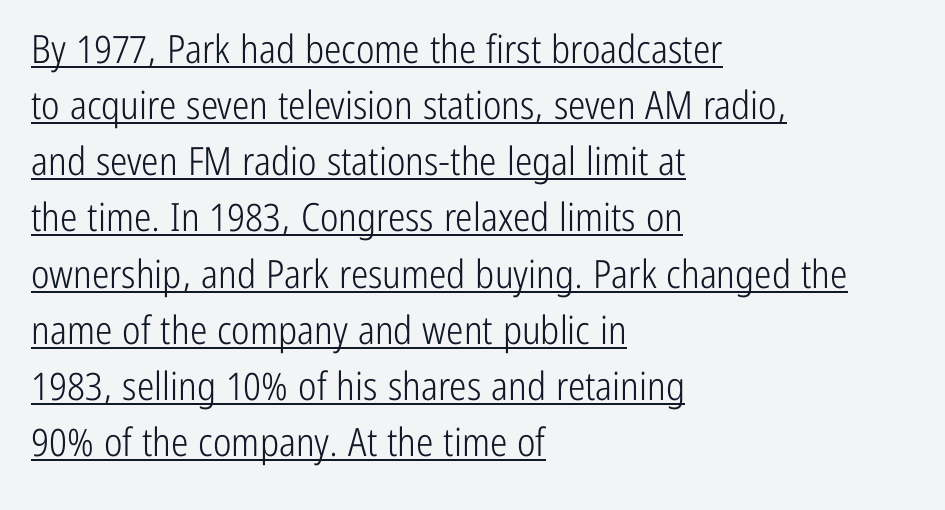
{"serif": "no", "italic": "no", "bold": "no", "weight": "light", "width": "condensed", "stroke_contrast": "low", "x_height": "medium", "monospaced": "no", "underline": "yes", "align": "left", "line_spacing": "normal", "line_spacing_ratio": 1.44, "letter_spacing": "normal", "letter_spacing_em": 0.0, "glyph_px": 39}
